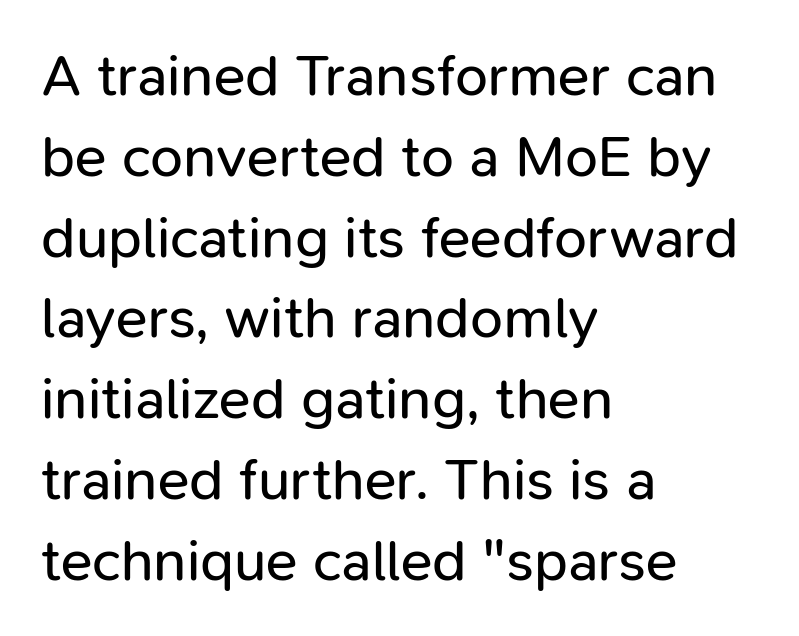
Grotesque or geometric, the face here clearly has no serifs. Quick note: underline off. The rendering uses natural spacing where letterforms have individual widths. Ascenders rise straight up at ninety degrees.
